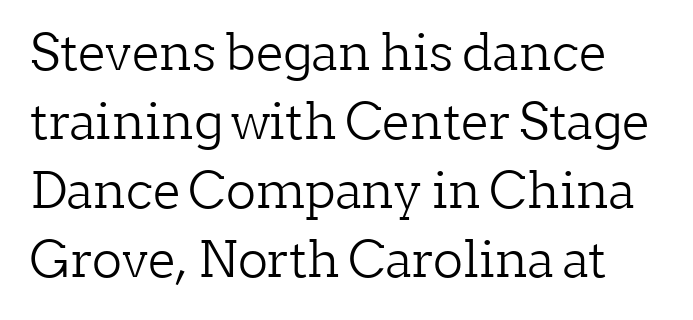
The image shows 50 px light serif type, upright; set normal line spacing (1.38x), normal letter spacing, not underlined; low stroke contrast and a medium x-height.
